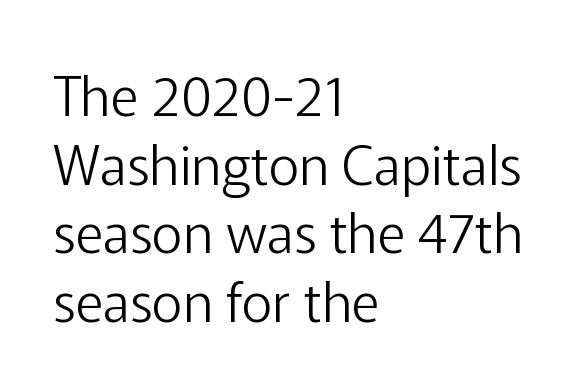
Q: Is the text bold? A: No.
Q: Is the text italic (slanted)? A: No, it is upright.
Q: Is the typeface a serif or a sans-serif typeface? A: Sans-serif.
Q: Is the text underlined? A: No.
Q: How is the paragraph aligned? A: Left-aligned.
Q: Is the spacing between letters normal or unusually wide? A: Normal.
Q: Is the spacing between lines tight, normal or loose? A: Normal.
Q: Width (condensed, normal, or wide)? A: Normal.
Q: Stroke contrast? A: Low.
Q: x-height? A: Medium.
Q: Monospaced? A: No.
